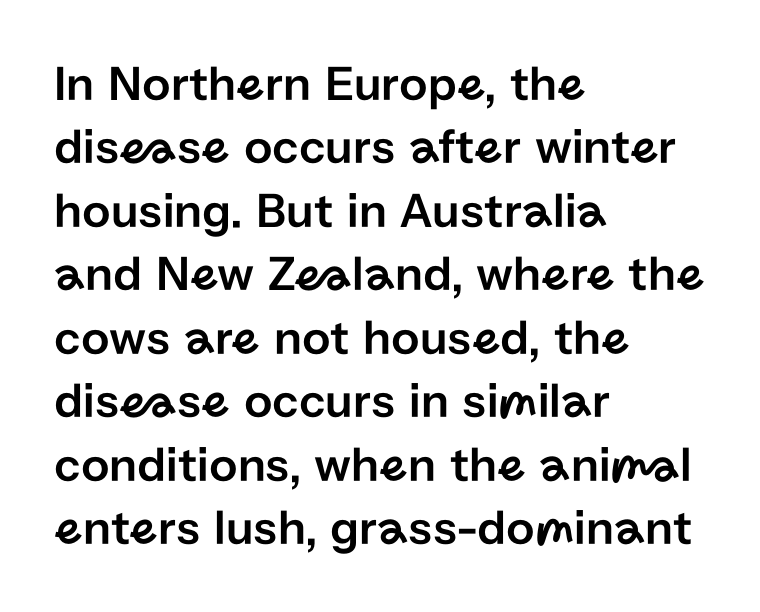
You can tell from the bare stems that sans-serif type was used. Tracking value appears to be zero — textbook default spacing. Think of a printed novel: that variable character pitch is what you see here. Just letters on the line, the space beneath them empty.
